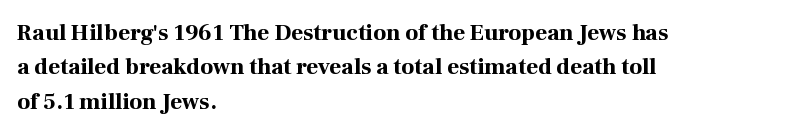
Is the letter spacing exaggerated? No — it looks like the ordinary default. Reading down the block, your eye returns to a fixed left position each line. Heavy-handed strokes throughout: this text is bold. Just letters on the line, the space beneath them empty. Baseline-to-baseline distance is the conventional proportion of letter height. A roman cut, with each character standing at attention.
